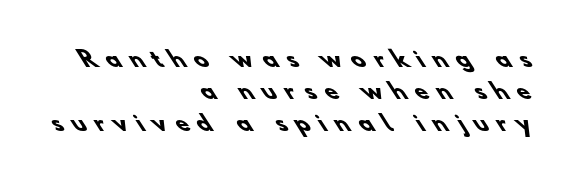
Q: Is the text bold? A: Yes.
Q: Is the text underlined? A: No.
Q: How is the paragraph aligned? A: Right-aligned.
Q: Is the spacing between letters normal or unusually wide? A: Unusually wide.
Q: Is the spacing between lines tight, normal or loose? A: Normal.
